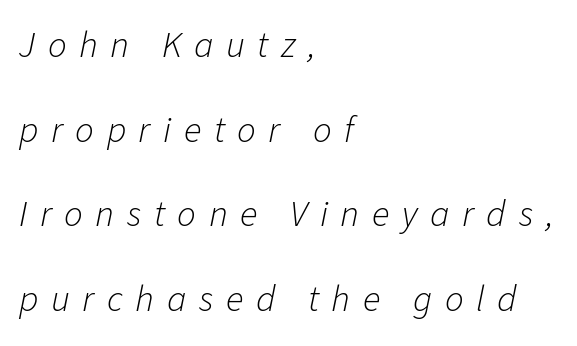
{"italic": "yes", "lean": "right", "slant_degrees": 11, "bold": "no", "weight": "light", "width": "normal", "stroke_contrast": "low", "x_height": "medium", "monospaced": "no", "underline": "no", "align": "left", "line_spacing": "loose", "line_spacing_ratio": 2.29, "letter_spacing": "wide", "letter_spacing_em": 0.34, "glyph_px": 37}
